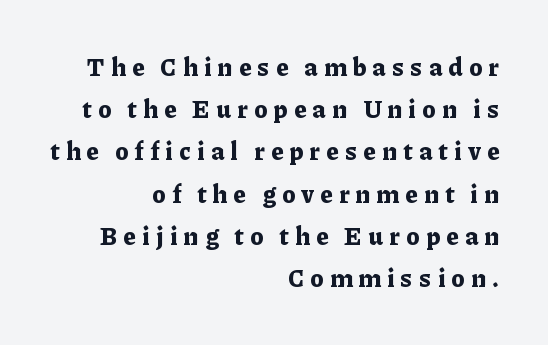
These words are printed bold, with thick strokes throughout. Spacing between characters has been opened up far beyond the box default. Where is the straight margin? On the right. Rule under the text: the space is simply empty. The typography opts for an upright posture over an oblique one.
